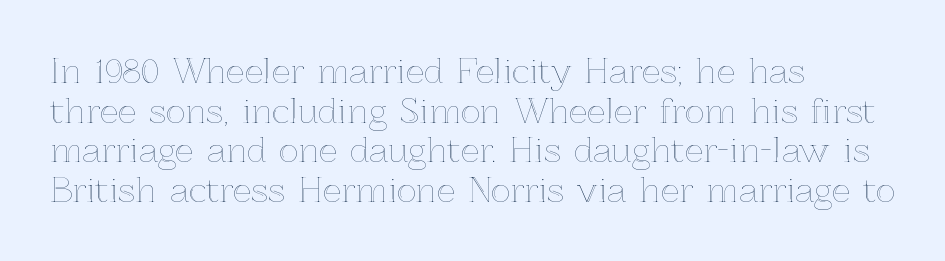
The image shows 33 px text type, upright; set left-aligned, line spacing 1.2x, normal letter spacing, not underlined; a medium x-height.
